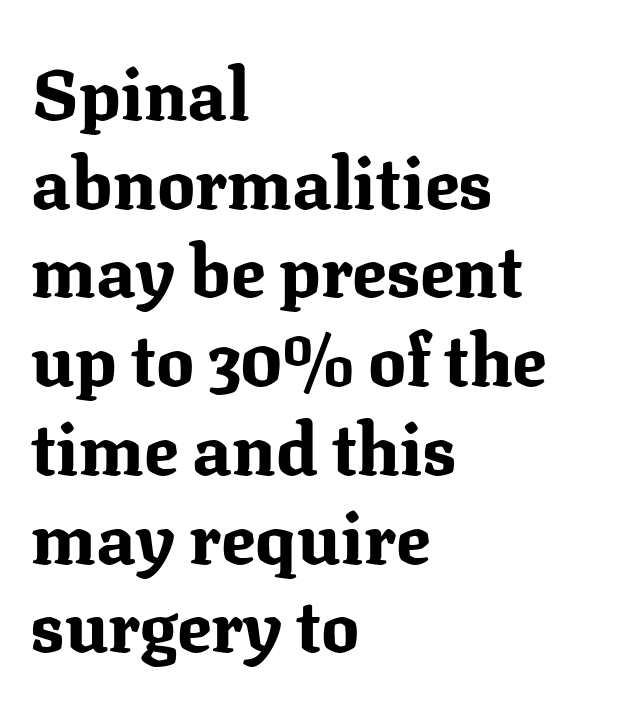
{"serif": "yes", "italic": "no", "bold": "yes", "weight": "bold", "width": "normal", "stroke_contrast": "medium", "x_height": "medium", "monospaced": "no", "underline": "no", "align": "left", "line_spacing": "normal", "line_spacing_ratio": 1.25, "letter_spacing": "normal", "letter_spacing_em": 0.0, "glyph_px": 71}
